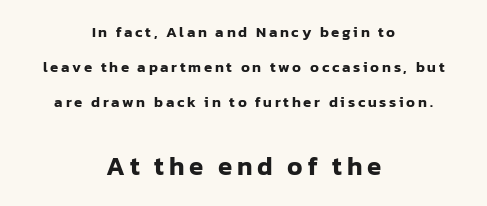
{"italic": "no", "underline": "no", "align": "center", "line_spacing": "loose", "line_spacing_ratio": 2.33, "larger_block": "second", "size_ratio": 1.73, "glyph_px": 26}
